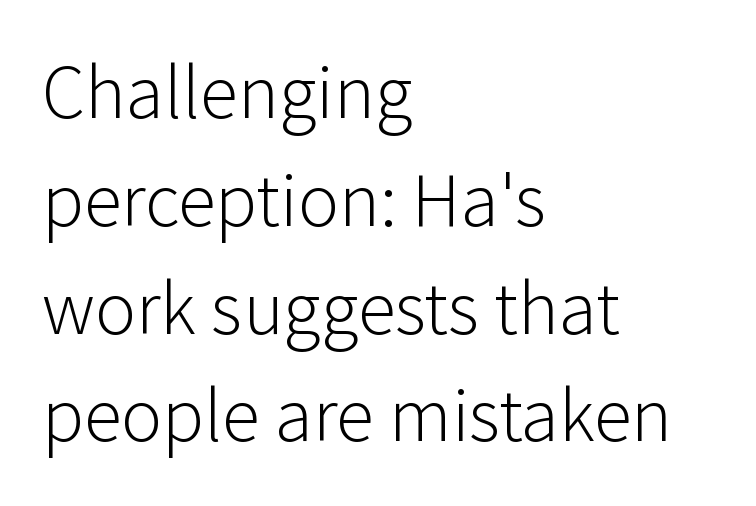
{"serif": "no", "italic": "no", "bold": "no", "weight": "light", "width": "normal", "stroke_contrast": "low", "x_height": "medium", "monospaced": "no", "underline": "no", "align": "left", "line_spacing": "normal", "line_spacing_ratio": 1.4, "letter_spacing": "normal", "letter_spacing_em": 0.0, "glyph_px": 77}
